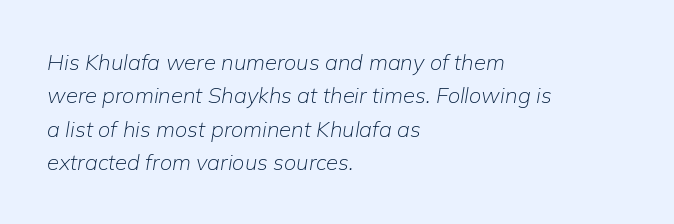
The image shows 22 px text type, italic (leaning right); set left-aligned, normal line spacing (1.52x), normal letter spacing, not underlined.
